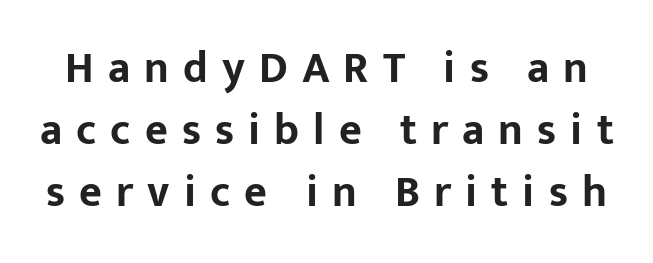
Q: Is the text bold? A: Yes.
Q: Is the text italic (slanted)? A: No, it is upright.
Q: Is the typeface a serif or a sans-serif typeface? A: Sans-serif.
Q: Is the text underlined? A: No.
Q: Is the spacing between letters normal or unusually wide? A: Unusually wide.
Q: Is the spacing between lines tight, normal or loose? A: Normal.
Q: Width (condensed, normal, or wide)? A: Normal.
Q: Stroke contrast? A: Low.
Q: x-height? A: Medium.
Q: Monospaced? A: No.
